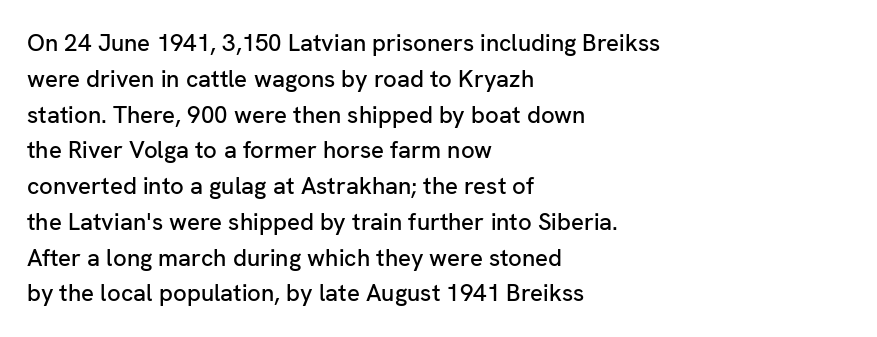
The image shows 24 px text type, upright; set left-aligned, normal line spacing (1.49x), normal letter spacing, not underlined.
